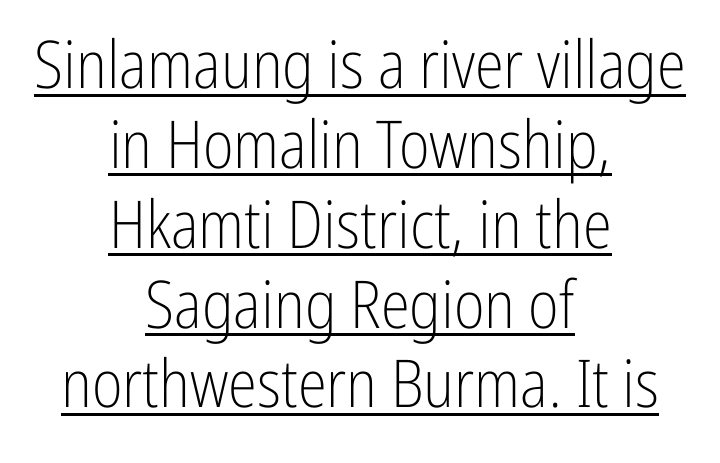
Q: Is the text bold? A: No.
Q: Is the text italic (slanted)? A: No, it is upright.
Q: Is the typeface a serif or a sans-serif typeface? A: Sans-serif.
Q: Is the text underlined? A: Yes.
Q: How is the paragraph aligned? A: Centered.
Q: Is the spacing between letters normal or unusually wide? A: Normal.
Q: Width (condensed, normal, or wide)? A: Condensed.
Q: Stroke contrast? A: Low.
Q: x-height? A: Medium.
Q: Monospaced? A: No.
